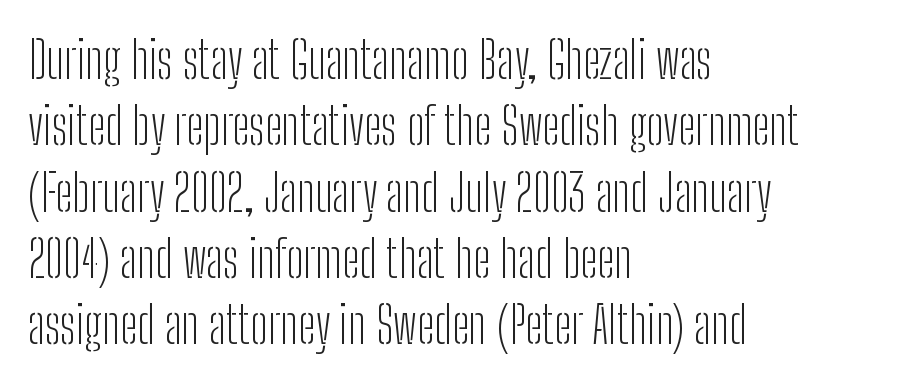
{"serif": "no", "italic": "no", "bold": "no", "weight": "light", "width": "condensed", "stroke_contrast": "low", "x_height": "medium", "monospaced": "no", "underline": "no", "align": "left", "line_spacing": "normal", "line_spacing_ratio": 1.3, "letter_spacing": "normal", "letter_spacing_em": 0.0, "glyph_px": 51}
